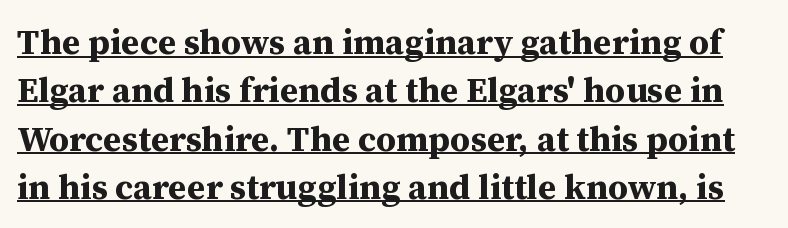
Q: Is the text bold? A: Yes.
Q: Is the text italic (slanted)? A: No, it is upright.
Q: Is the typeface a serif or a sans-serif typeface? A: Serif.
Q: Is the text underlined? A: Yes.
Q: Is the spacing between letters normal or unusually wide? A: Normal.
Q: Is the spacing between lines tight, normal or loose? A: Normal.
Q: Width (condensed, normal, or wide)? A: Normal.
Q: Stroke contrast? A: Medium.
Q: x-height? A: Medium.
Q: Monospaced? A: No.
